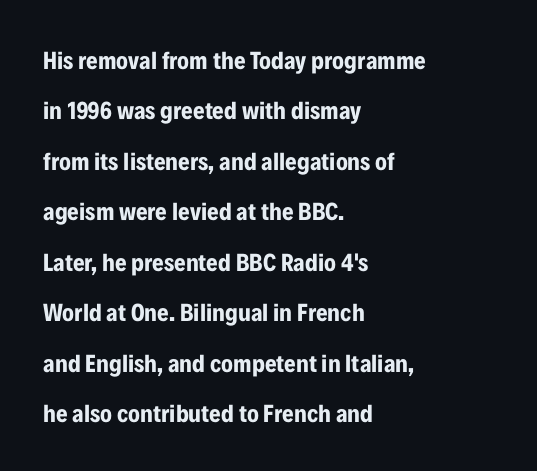
The image shows 25 px bold type, upright; set left-aligned, loose line spacing (2.02x), normal letter spacing, not underlined.
